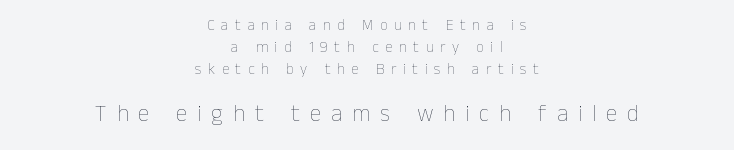
The rag falls on both sides of this text block equally. Compared with typical body copy, the letter spacing here is much looser. The axis of the letterforms is exactly vertical. Compared with typical paragraphs, the rows here are spaced about the same. The strip under each line holds only bare page.
